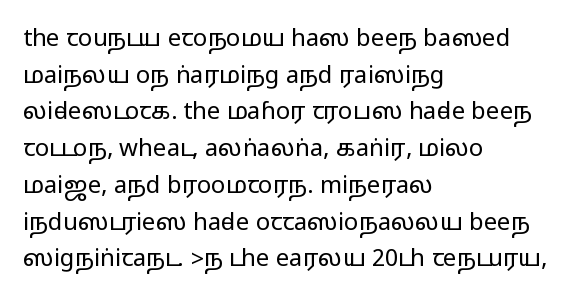
Unlike italic type, these characters show no tilt at all. Glyph-to-glyph distance matches everyday printed text. The line-height multiplier appears to be the usual default. The rag falls on the right side of this text block.
